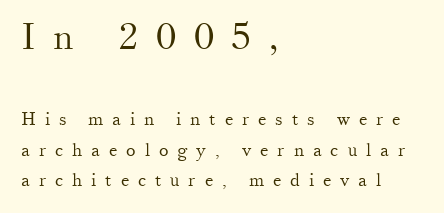
Q: Is the text bold? A: No.
Q: Is the text italic (slanted)? A: No, it is upright.
Q: Is the typeface a serif or a sans-serif typeface? A: Serif.
Q: Is the text underlined? A: No.
Q: How is the paragraph aligned? A: Left-aligned.
Q: Is the spacing between letters normal or unusually wide? A: Unusually wide.
Q: Is the spacing between lines tight, normal or loose? A: Normal.
Q: Which block of text is set in a larger size, the first (top) or the second (bottom)? A: The first (top) one.
Q: Width (condensed, normal, or wide)? A: Normal.
Q: Stroke contrast? A: Medium.
Q: x-height? A: Small.
Q: Monospaced? A: No.
